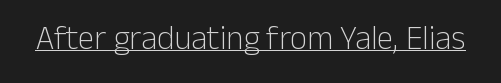
The image shows 33 px light sans-serif type, upright; set normal letter spacing, underlined; low stroke contrast and a medium x-height.
